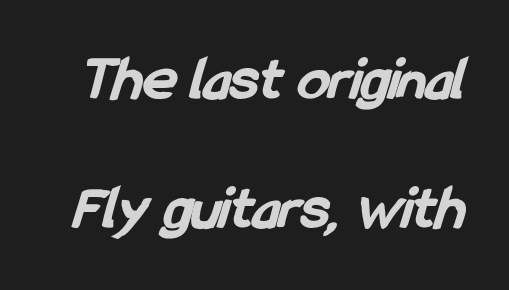
The image shows 63 px bold, condensed sans-serif type; set loose line spacing (2.05x), normal letter spacing, not underlined; low stroke contrast and a medium x-height.
